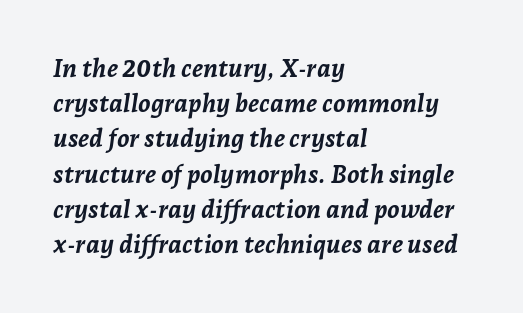
{"italic": "yes", "lean": "right", "slant_degrees": 7, "bold": "yes", "underline": "no", "align": "left", "line_spacing": "normal", "line_spacing_ratio": 1.41, "letter_spacing": "normal", "letter_spacing_em": 0.0, "glyph_px": 25}
